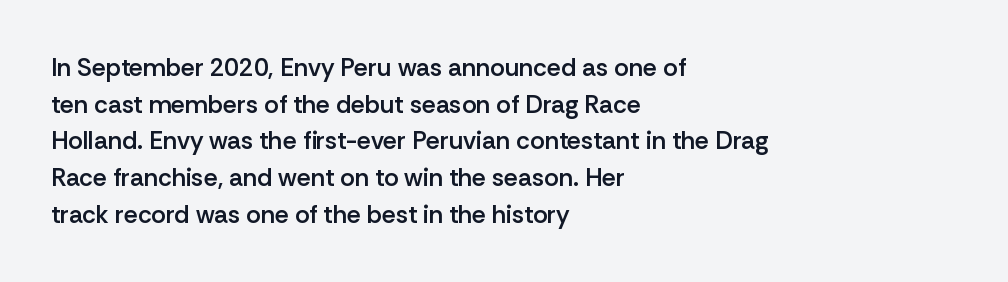
Q: Is the text bold? A: Semi-bold.
Q: Is the text italic (slanted)? A: No, it is upright.
Q: Is the text underlined? A: No.
Q: How is the paragraph aligned? A: Left-aligned.
Q: Is the spacing between letters normal or unusually wide? A: Normal.
Q: Is the spacing between lines tight, normal or loose? A: Normal.
